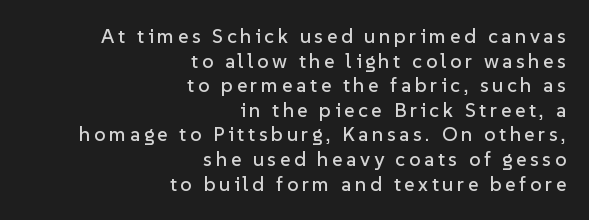
The image shows 20 px text type, upright; set right-aligned, line spacing 1.23x, not underlined.
